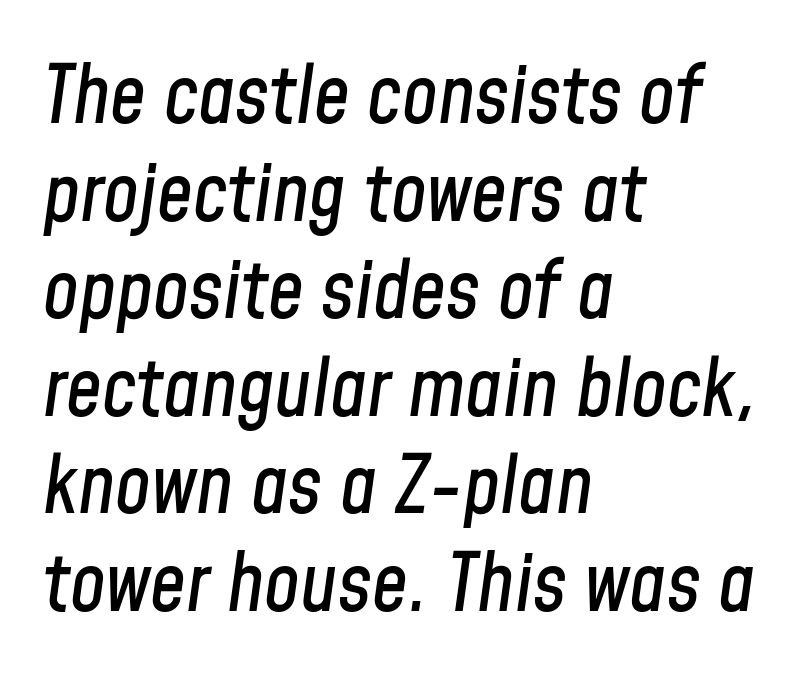
The image shows 80 px condensed type, italic (leaning right); set left-aligned, line spacing 1.22x, normal letter spacing, not underlined; low stroke contrast and a medium x-height.
